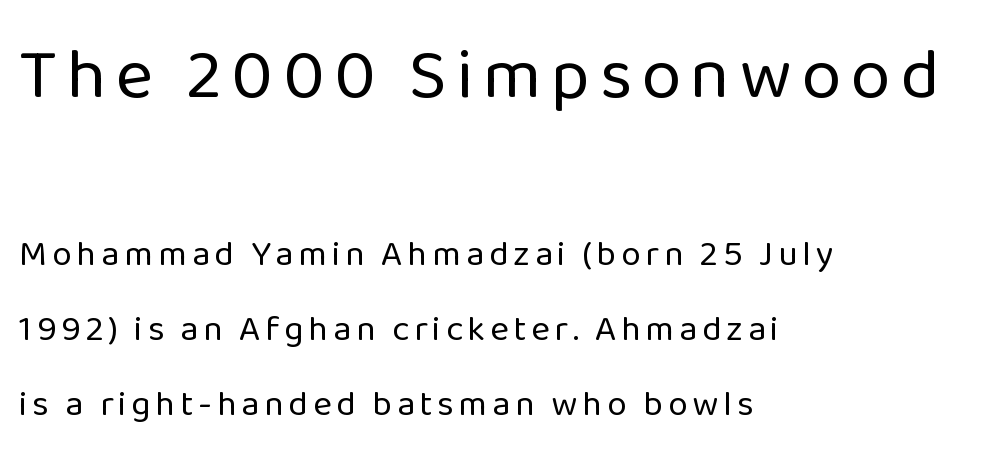
The image shows 72 px regular-weight sans-serif type, upright; set left-aligned, loose line spacing (2.08x), not underlined; the first (top) block is 2.0x larger; low stroke contrast and a medium x-height.
